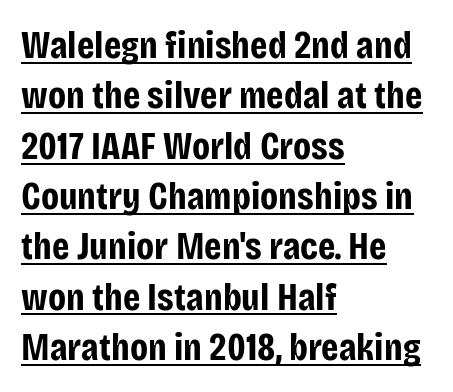
{"serif": "no", "italic": "no", "bold": "yes", "weight": "bold", "width": "condensed", "stroke_contrast": "low", "x_height": "large", "monospaced": "no", "underline": "yes", "align": "left", "line_spacing": "normal", "line_spacing_ratio": 1.29, "letter_spacing": "normal", "letter_spacing_em": 0.0, "glyph_px": 39}
